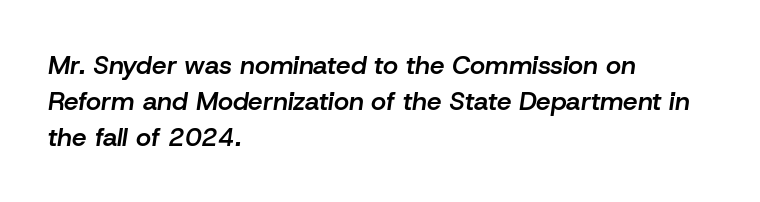
The image shows 26 px text type, italic (leaning right); set left-aligned, normal line spacing (1.38x), normal letter spacing, not underlined.
